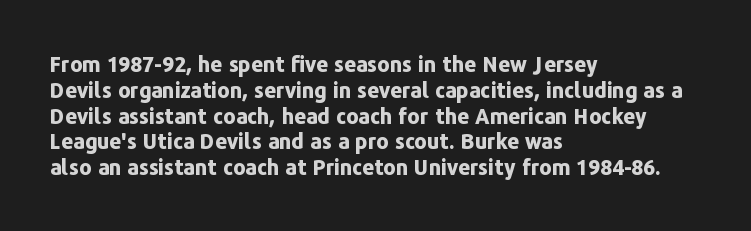
The letters stand upright; this is a roman face. Every row of glyphs begins at an identical x-position on the left. Between one letter and the next there's only the usual sliver of space. Caption: bold face, heavy strokes.
